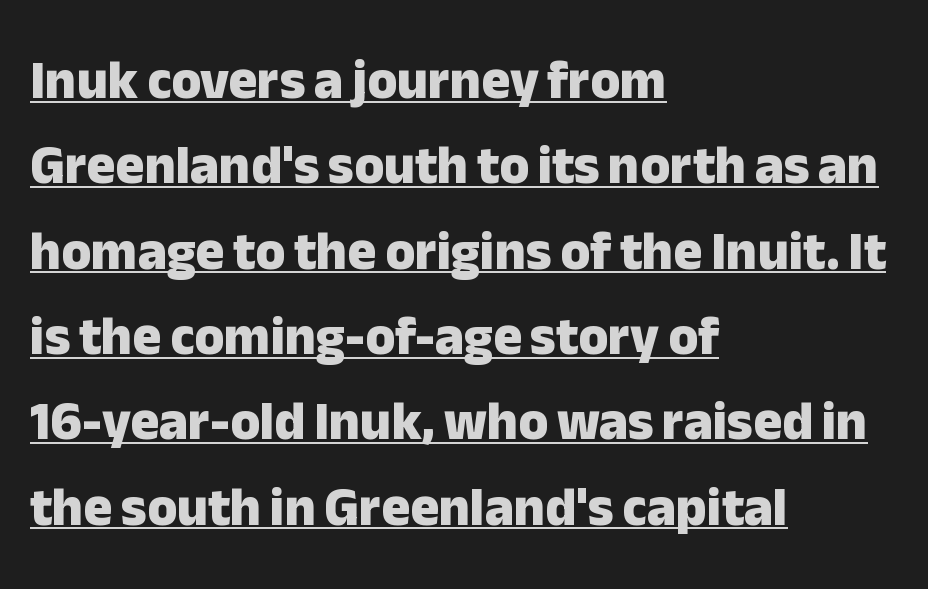
The image shows 54 px heavy sans-serif type, upright; set left-aligned, normal line spacing (1.58x), normal letter spacing, underlined; low stroke contrast and a medium x-height.
